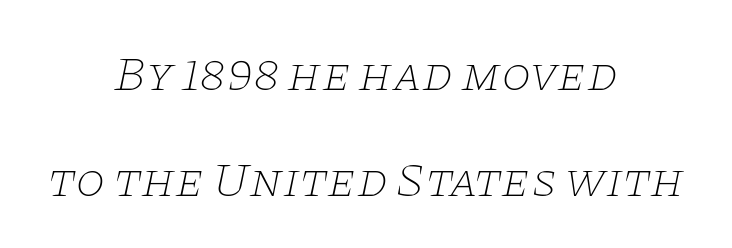
Loosely led — the rows are spread out. Notice how the passage keeps no hard edge, just a central spine. Here the designer chose a conventional face with non-uniform glyph widths. The text carries the slant typical of an italic or oblique font.
